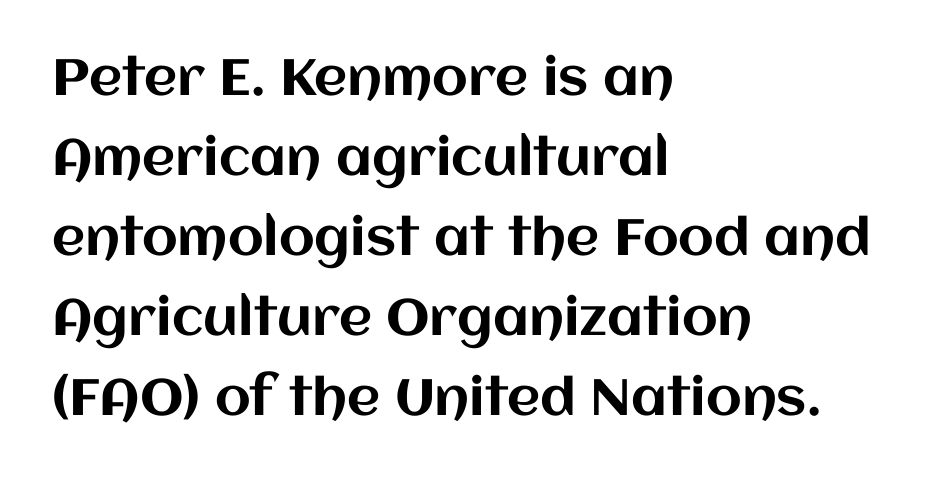
The image shows 51 px text type, upright; set left-aligned, normal line spacing (1.57x), normal letter spacing, not underlined; medium stroke contrast and a large x-height.
